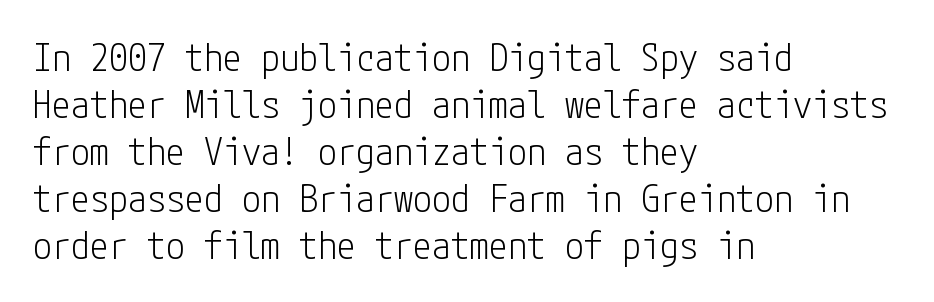
Font category for this specimen: sans-serif. Alignment: flush left. Rendered with straight, roman letterforms. Nothing unusual about the tracking: characters are spaced as the font intends. Ink coverage per letter is moderate at most.
